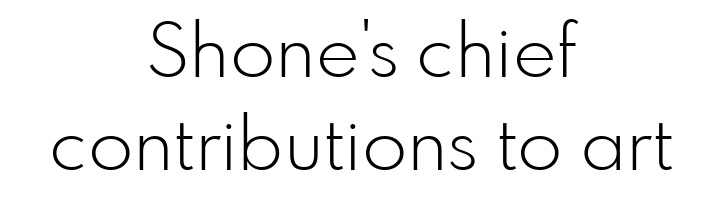
{"serif": "no", "italic": "no", "bold": "no", "weight": "light", "width": "normal", "stroke_contrast": "low", "x_height": "small", "monospaced": "no", "underline": "no", "align": "center", "line_spacing": "normal", "line_spacing_ratio": 1.26, "letter_spacing": "normal", "letter_spacing_em": 0.0, "glyph_px": 74}
